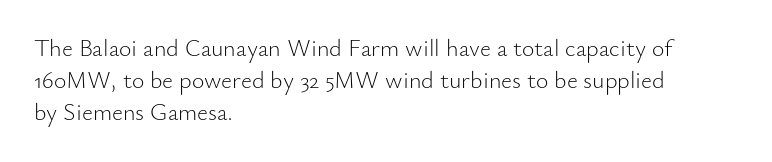
{"italic": "no", "bold": "no", "underline": "no", "align": "left", "line_spacing": "normal", "line_spacing_ratio": 1.34, "letter_spacing": "normal", "letter_spacing_em": 0.0, "glyph_px": 24}
